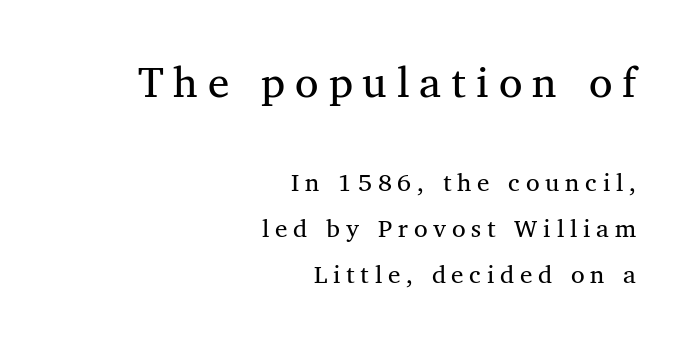
The image shows 43 px regular-weight serif type, upright; set right-aligned, line spacing 1.85x, unusually wide letter spacing (+0.23 em), not underlined; the first (top) block is 1.72x larger; medium stroke contrast and a medium x-height.
